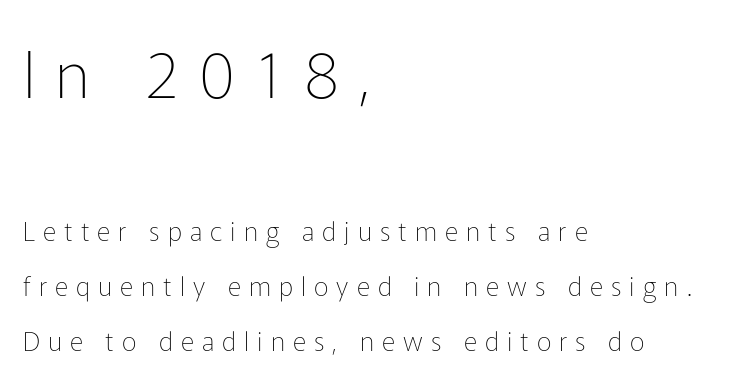
Q: Is the text bold? A: No.
Q: Is the text italic (slanted)? A: No, it is upright.
Q: Is the typeface a serif or a sans-serif typeface? A: Sans-serif.
Q: Is the text underlined? A: No.
Q: How is the paragraph aligned? A: Left-aligned.
Q: Is the spacing between letters normal or unusually wide? A: Unusually wide.
Q: Is the spacing between lines tight, normal or loose? A: Loose.
Q: Which block of text is set in a larger size, the first (top) or the second (bottom)? A: The first (top) one.
Q: Width (condensed, normal, or wide)? A: Normal.
Q: Stroke contrast? A: Low.
Q: x-height? A: Medium.
Q: Monospaced? A: No.
